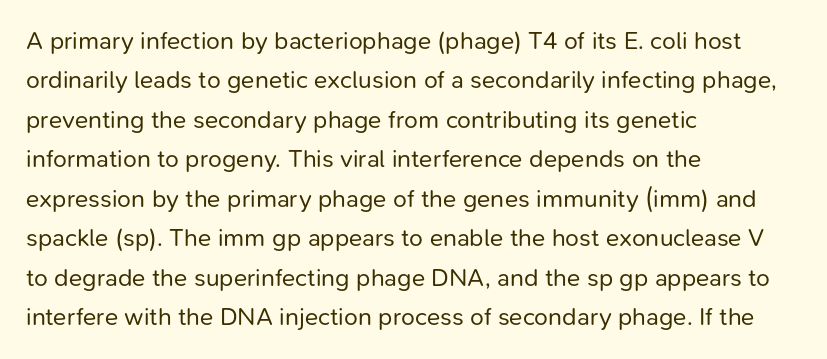
{"italic": "no", "bold": "no", "underline": "no", "align": "left", "line_spacing": "normal", "line_spacing_ratio": 1.58, "letter_spacing": "normal", "letter_spacing_em": 0.0, "glyph_px": 25}
